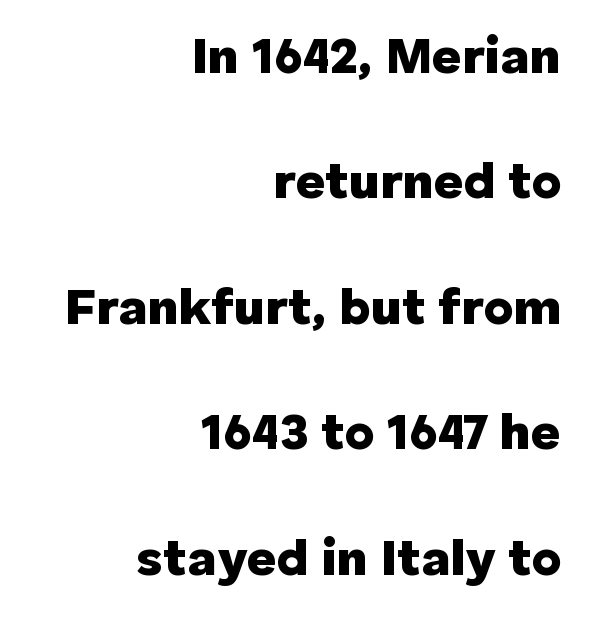
The image shows 51 px heavy sans-serif type, upright; set right-aligned, loose line spacing (2.46x), normal letter spacing, not underlined; low stroke contrast and a medium x-height.
